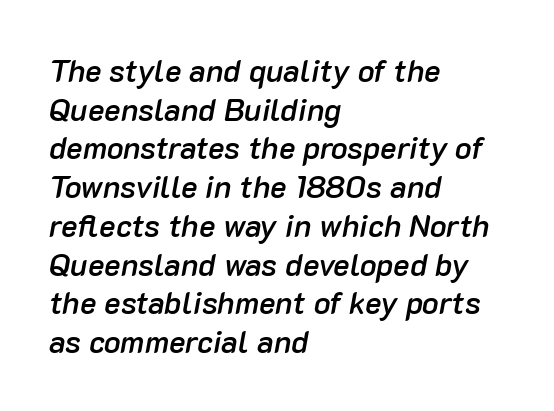
The image shows 31 px semibold type, italic (leaning right); set left-aligned, normal line spacing (1.25x), normal letter spacing, not underlined; low stroke contrast and a medium x-height.
